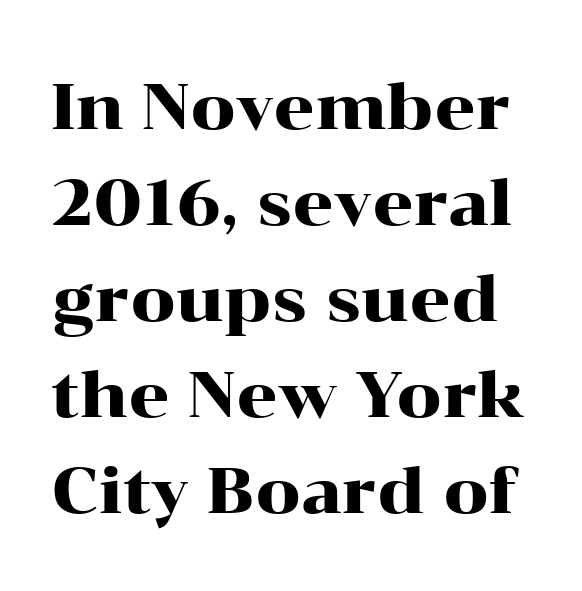
Leading matches the norm, producing a regular column. Lines of text with bare space underneath. The designer went with a serif here, giving each stem small feet. The type sits square on the baseline with zero lean. You could not count columns in this text — the font is proportionally spaced.
